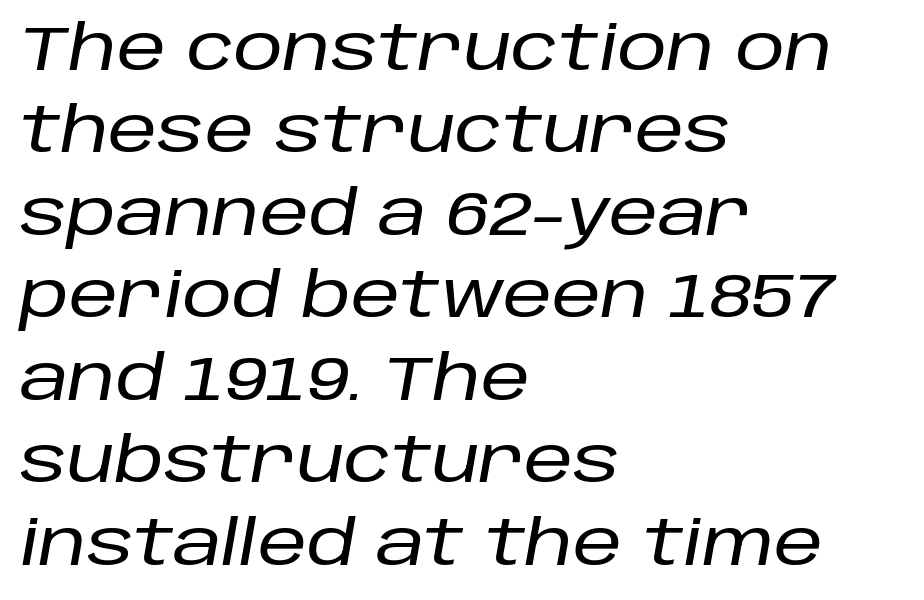
Q: Is the text italic (slanted)? A: Yes, it leans right by about 10 degrees.
Q: Is the text underlined? A: No.
Q: How is the paragraph aligned? A: Left-aligned.
Q: Is the spacing between letters normal or unusually wide? A: Normal.
Q: Is the spacing between lines tight, normal or loose? A: Normal.
Q: Width (condensed, normal, or wide)? A: Normal.
Q: Stroke contrast? A: Low.
Q: x-height? A: Large.
Q: Monospaced? A: No.
